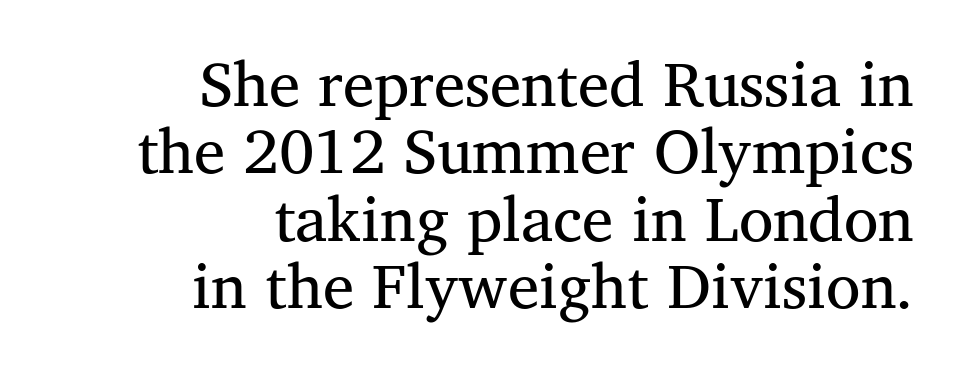
The image shows 63 px regular-weight serif type, upright; set right-aligned, tight line spacing (1.07x), normal letter spacing, not underlined; medium stroke contrast and a medium x-height.
